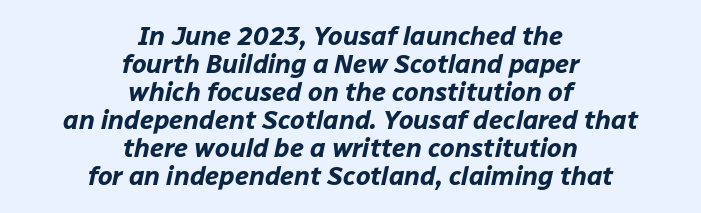
The image shows 26 px bold type, italic (leaning right); set centered, tight line spacing (1.08x), normal letter spacing, not underlined.
